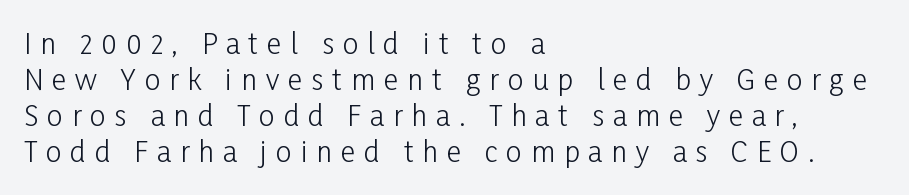
Each letter keeps its own natural width here, so spacing adapts to shape. The rendering anchors every line to the left-hand side. There is plenty of visible air inserted between adjacent glyphs. These lines are composed in type without serifs. Any mark beneath the type? The region is blank. It's the straight-up-and-down kind of type.
